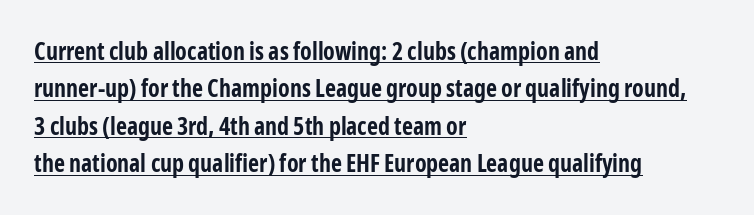
Q: Is the text bold? A: Yes.
Q: Is the text italic (slanted)? A: No, it is upright.
Q: Is the text underlined? A: Yes.
Q: How is the paragraph aligned? A: Left-aligned.
Q: Is the spacing between letters normal or unusually wide? A: Normal.
Q: Is the spacing between lines tight, normal or loose? A: Normal.
